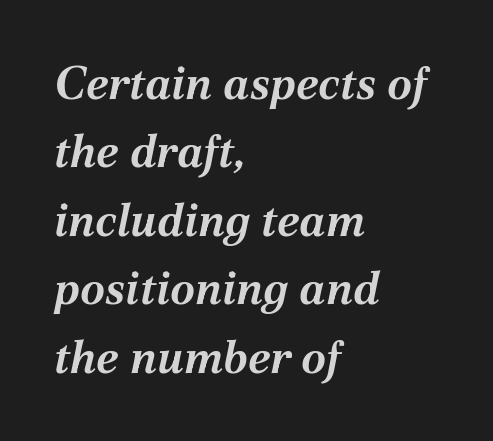
Teacher's note: observe the even left margin — that is flush-left alignment. Looks like regular typesetting: each glyph gets only the width it needs. Check under the words: just untouched page. Horizontal bands of white between lines are of average thickness. Tracking value appears to be zero — textbook default spacing. Plenty of ink on the page — the face is bold.
